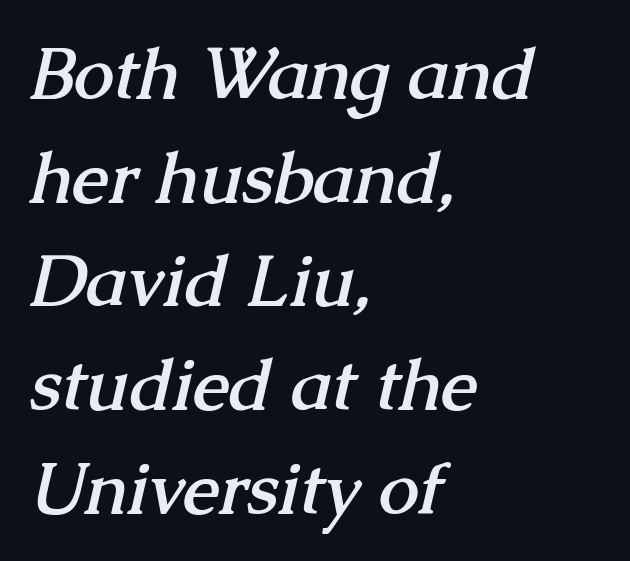
Q: Is the text bold? A: Yes.
Q: Is the typeface a serif or a sans-serif typeface? A: Serif.
Q: Is the text underlined? A: No.
Q: How is the paragraph aligned? A: Left-aligned.
Q: Is the spacing between letters normal or unusually wide? A: Normal.
Q: Is the spacing between lines tight, normal or loose? A: Normal.
Q: Width (condensed, normal, or wide)? A: Normal.
Q: Stroke contrast? A: Medium.
Q: x-height? A: Medium.
Q: Monospaced? A: No.
